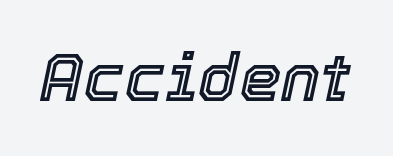
Q: Is the text italic (slanted)? A: Yes, it leans right by about 12 degrees.
Q: Is the text underlined? A: No.
Q: Is the spacing between letters normal or unusually wide? A: Normal.
Q: Width (condensed, normal, or wide)? A: Normal.
Q: x-height? A: Medium.
Q: Monospaced? A: No.
